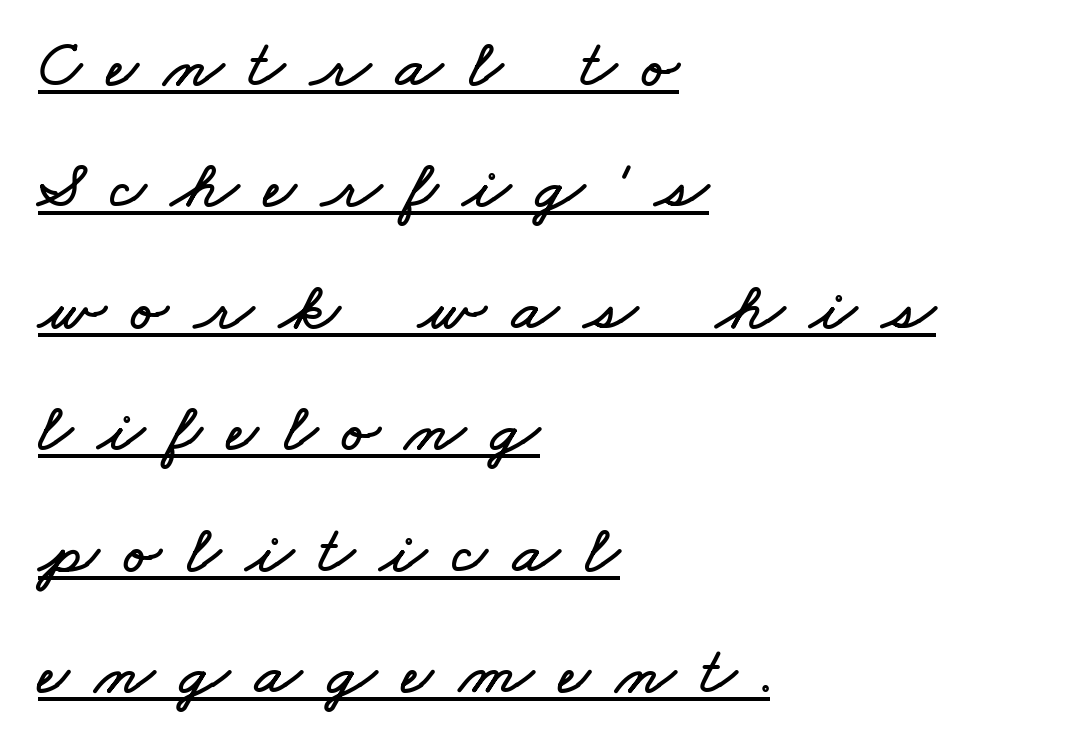
The image shows 69 px wide type; set left-aligned, line spacing 1.76x, unusually wide letter spacing (+0.37 em), underlined; low stroke contrast and a small x-height.
